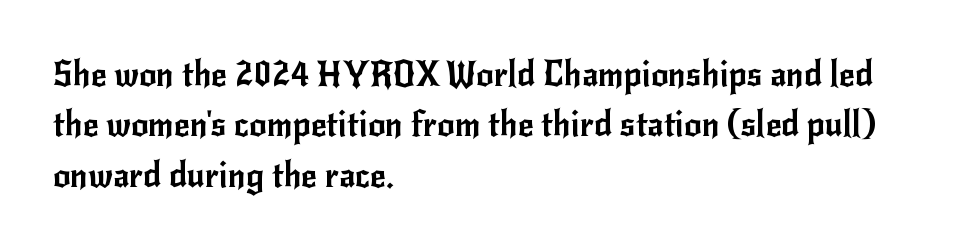
Here the glyphs are tracked normally, forming tight word shapes. Reading down the block, your eye returns to a fixed left position each line. Serif or sans? Sans — the stroke terminals are bare. Beneath every word, the page is bare.
